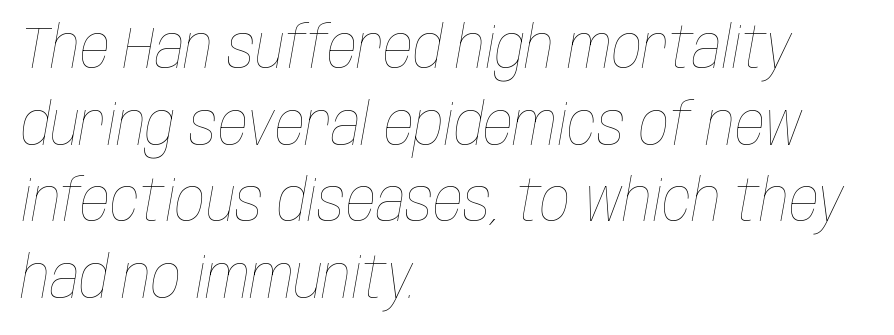
Caption: multi-line text, flush left, ragged right. A typesetter would mark this as italic. Anything drawn beneath the words? Only blank space. The weight would be labelled regular, book, light, or lighter still.
